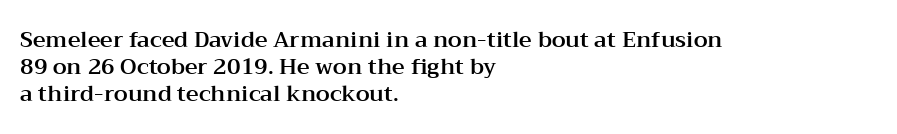
The horizontal fit of the characters is conventional and even. The typesetter chose a ragged-right arrangement here. Upright lettering throughout. The specimen omits any rule beneath the text block's lines.
